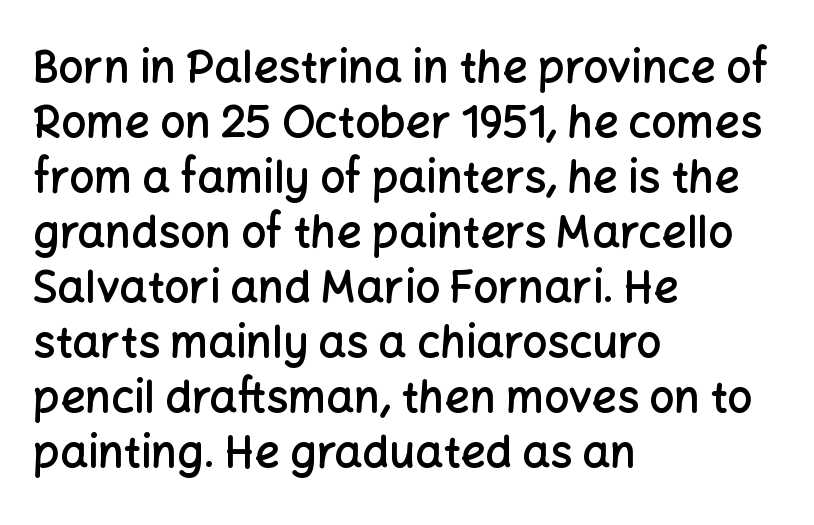
{"serif": "no", "italic": "no", "bold": "semi", "weight": "semibold", "width": "normal", "stroke_contrast": "low", "x_height": "medium", "monospaced": "no", "underline": "no", "align": "left", "line_spacing": "normal", "line_spacing_ratio": 1.25, "letter_spacing": "normal", "letter_spacing_em": 0.0, "glyph_px": 44}
